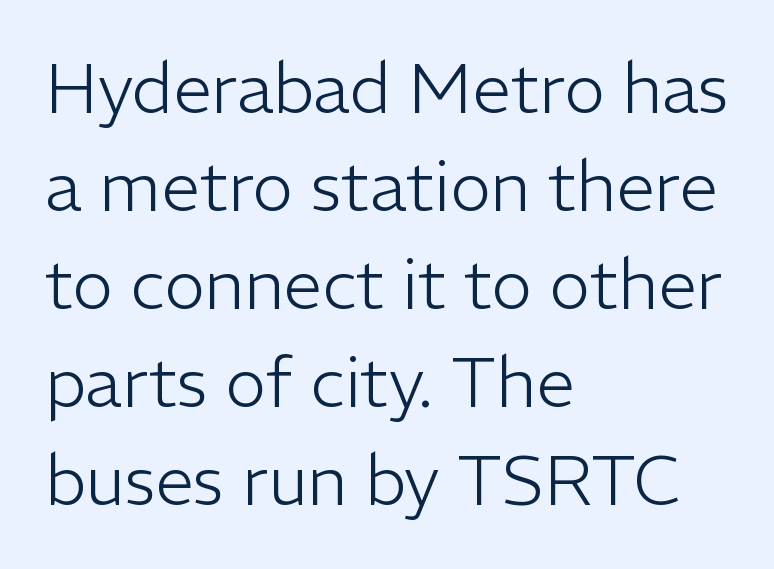
The image shows 69 px light sans-serif type, upright; set left-aligned, normal line spacing (1.42x), normal letter spacing, not underlined; low stroke contrast and a medium x-height.
